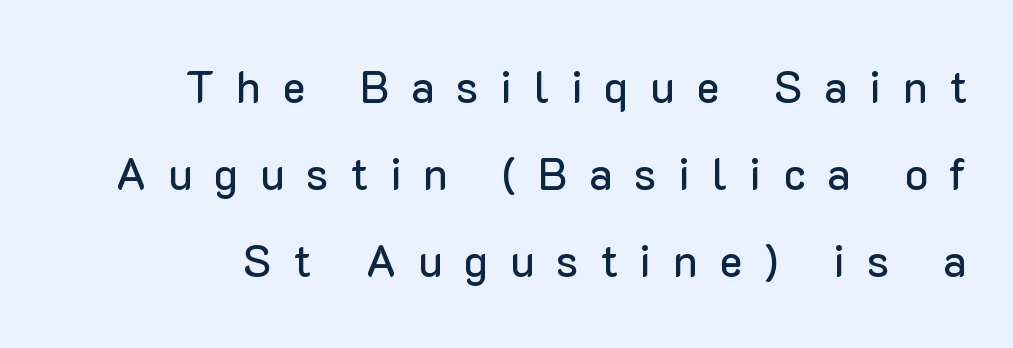
The letters stand straight up with perfectly vertical stems. Tracking here is generous; glyphs stand well apart from one another. The glyphs are unaccompanied by any horizontal stroke below them. Widely set lines give the paragraph a tall, airy silhouette. This sample is right-justified, so line beginnings fall wherever the words allow. Classification — sans serif.
